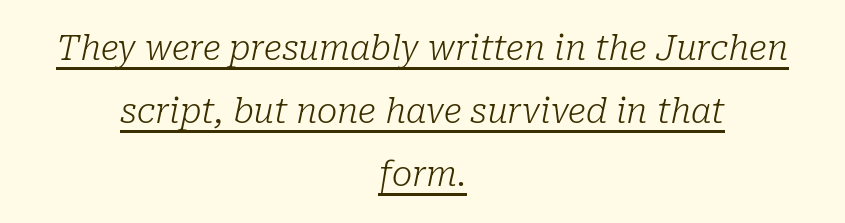
Centered paragraph, ragged on both sides. Would a proofreader flag this as italicized? Yes. Default kerning and tracking; the words read as compact shapes. Unlike a clean sans, this face finishes its strokes with serifs. Decoration check: the copy is underlined.
